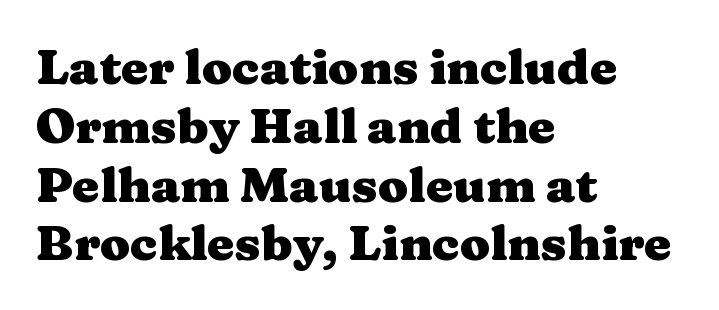
The image shows 49 px heavy, wide serif type, upright; set left-aligned, line spacing 1.2x, normal letter spacing, not underlined; medium stroke contrast and a medium x-height.
